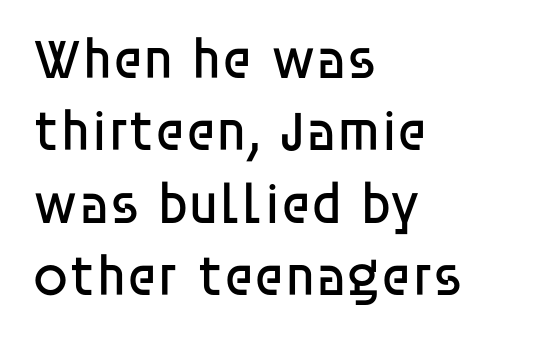
You could not count columns in this text — the font is proportionally spaced. The passage shown is not underscored anywhere. The passage is arranged the way most books set body copy — flush left. The typesetting does not lean heavy: it is not bold. This is roman type, the default non-slanted kind.
